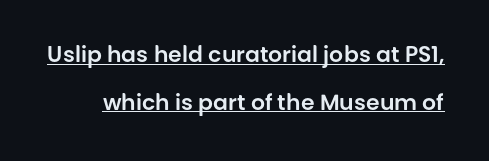
Honestly, the underline is the first thing you notice here. Nobody touched the tracking dial on this one. Tall strokes in this sample are plumb rather than angled. Does the leading feel generous? Absolutely, it's lavish.
